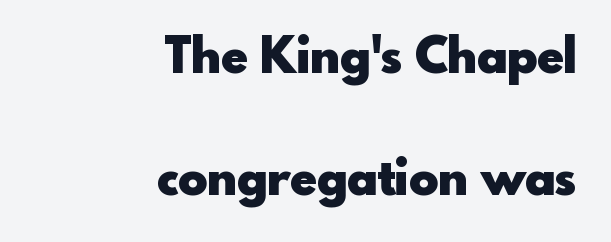
Q: Is the text bold? A: Yes.
Q: Is the text italic (slanted)? A: No, it is upright.
Q: Is the typeface a serif or a sans-serif typeface? A: Sans-serif.
Q: Is the text underlined? A: No.
Q: How is the paragraph aligned? A: Right-aligned.
Q: Is the spacing between letters normal or unusually wide? A: Normal.
Q: Is the spacing between lines tight, normal or loose? A: Loose.
Q: Width (condensed, normal, or wide)? A: Normal.
Q: x-height? A: Small.
Q: Monospaced? A: No.
